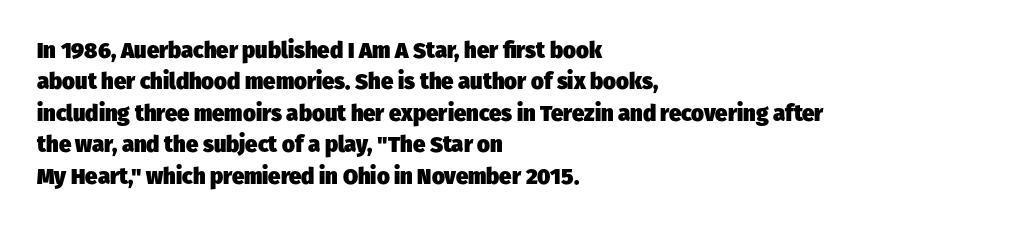
The image shows 22 px bold type; set left-aligned, normal line spacing (1.43x), normal letter spacing, not underlined.
